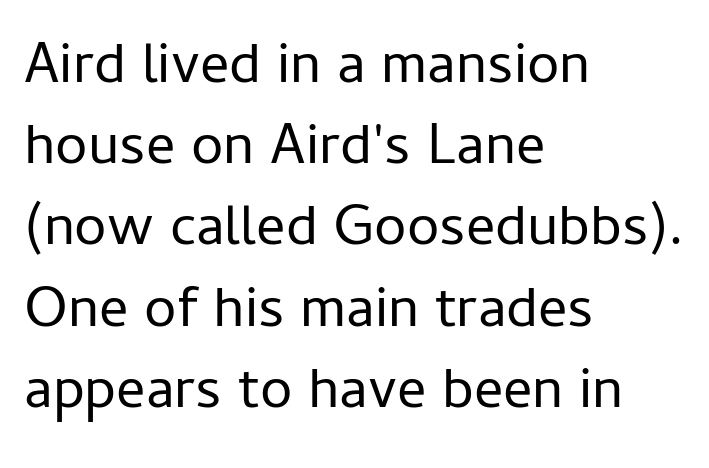
{"serif": "no", "italic": "no", "bold": "no", "weight": "regular", "width": "normal", "stroke_contrast": "low", "x_height": "medium", "monospaced": "no", "underline": "no", "align": "left", "line_spacing": "normal", "line_spacing_ratio": 1.4, "letter_spacing": "normal", "letter_spacing_em": 0.0, "glyph_px": 58}
